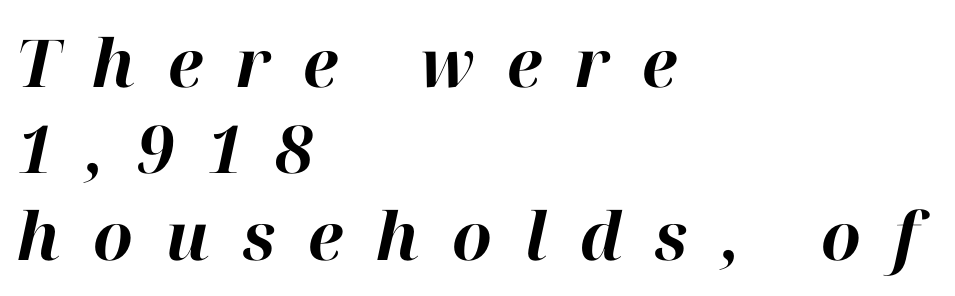
Think of a printed novel: that variable character pitch is what you see here. Bare-footed words on every line. Leading matches the norm, producing a regular column. Stroke thickness is high; the sample reads as a true bold.
